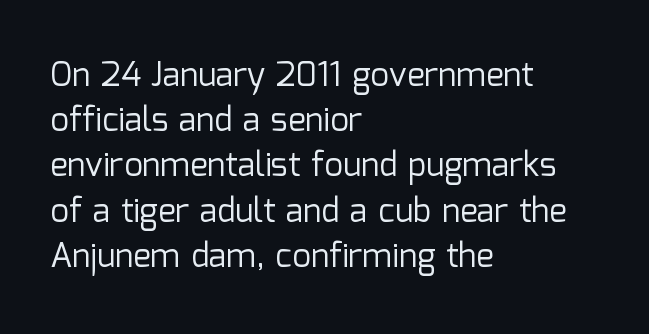
{"serif": "no", "italic": "no", "bold": "no", "weight": "regular", "width": "normal", "stroke_contrast": "low", "x_height": "medium", "monospaced": "no", "underline": "no", "align": "left", "line_spacing": "normal", "line_spacing_ratio": 1.37, "letter_spacing": "normal", "letter_spacing_em": 0.0, "glyph_px": 33}
